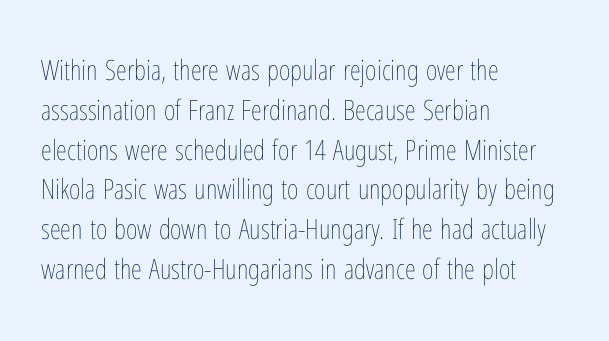
A clean baseline with only descenders dipping below it. Character widths vary here, with narrow letters taking less room than wide ones. The weight would be labelled regular, book, light, or lighter still. The typography opts for an upright posture over an oblique one. No extra tracking has been applied to these lines. Layout note: lines flush left.
